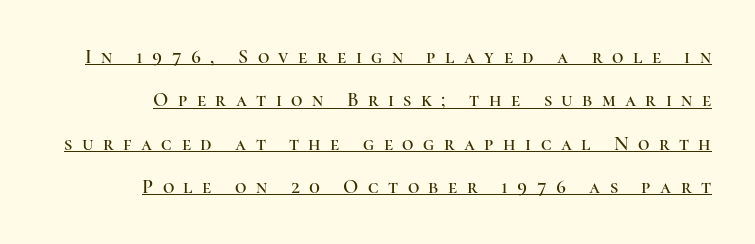
The image shows 20 px text type, upright; set loose line spacing (2.17x), unusually wide letter spacing (+0.47 em), underlined.
